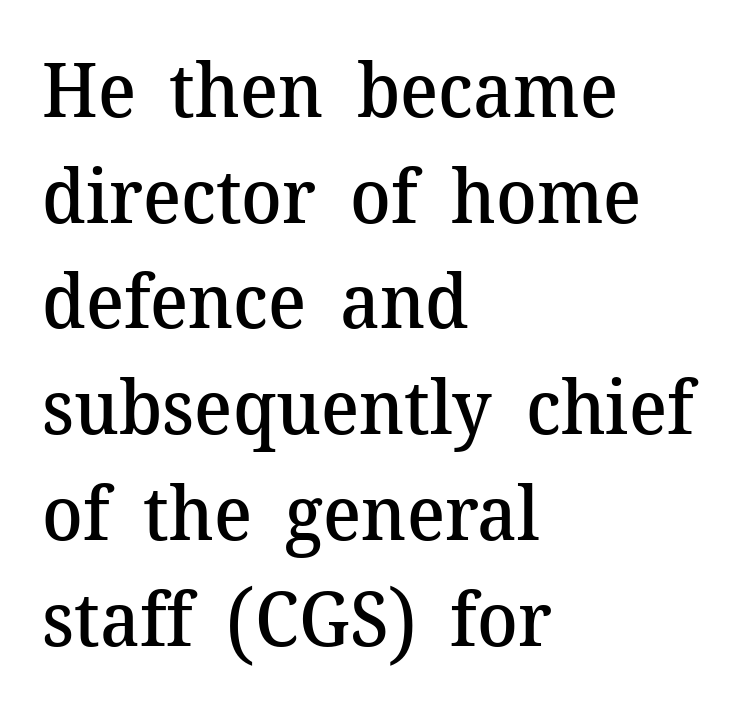
Q: Is the text bold? A: Semi-bold.
Q: Is the text italic (slanted)? A: No, it is upright.
Q: Is the typeface a serif or a sans-serif typeface? A: Serif.
Q: Is the text underlined? A: No.
Q: How is the paragraph aligned? A: Left-aligned.
Q: Is the spacing between letters normal or unusually wide? A: Normal.
Q: Is the spacing between lines tight, normal or loose? A: Normal.
Q: Width (condensed, normal, or wide)? A: Normal.
Q: Stroke contrast? A: Medium.
Q: x-height? A: Medium.
Q: Monospaced? A: No.
